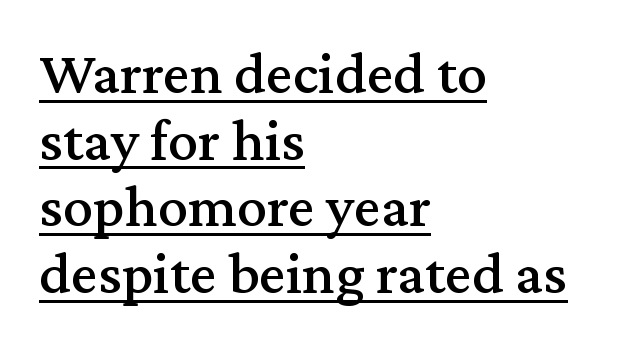
Q: Is the text italic (slanted)? A: No, it is upright.
Q: Is the typeface a serif or a sans-serif typeface? A: Serif.
Q: Is the text underlined? A: Yes.
Q: How is the paragraph aligned? A: Left-aligned.
Q: Is the spacing between letters normal or unusually wide? A: Normal.
Q: Is the spacing between lines tight, normal or loose? A: Tight.
Q: Width (condensed, normal, or wide)? A: Normal.
Q: Stroke contrast? A: Medium.
Q: x-height? A: Medium.
Q: Monospaced? A: No.
